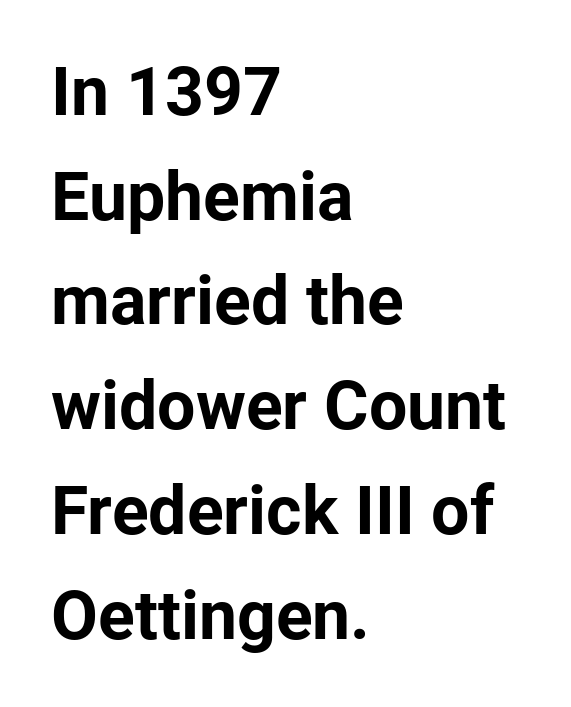
Q: Is the text bold? A: Yes.
Q: Is the text italic (slanted)? A: No, it is upright.
Q: Is the typeface a serif or a sans-serif typeface? A: Sans-serif.
Q: Is the text underlined? A: No.
Q: How is the paragraph aligned? A: Left-aligned.
Q: Is the spacing between letters normal or unusually wide? A: Normal.
Q: Is the spacing between lines tight, normal or loose? A: Normal.
Q: Width (condensed, normal, or wide)? A: Normal.
Q: Stroke contrast? A: Low.
Q: x-height? A: Medium.
Q: Monospaced? A: No.
